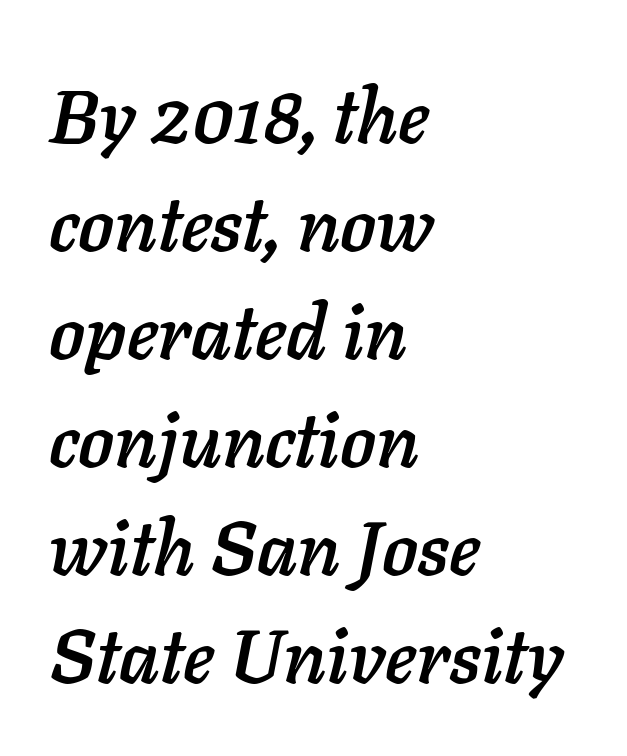
Q: Is the text italic (slanted)? A: Yes, it leans right by about 11 degrees.
Q: Is the text underlined? A: No.
Q: How is the paragraph aligned? A: Left-aligned.
Q: Is the spacing between letters normal or unusually wide? A: Normal.
Q: Is the spacing between lines tight, normal or loose? A: Normal.
Q: Width (condensed, normal, or wide)? A: Normal.
Q: Stroke contrast? A: Low.
Q: x-height? A: Medium.
Q: Monospaced? A: No.
